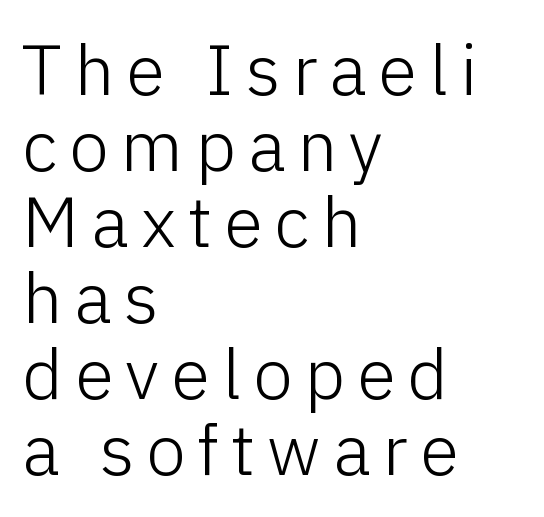
{"serif": "no", "italic": "no", "bold": "no", "weight": "light", "width": "normal", "stroke_contrast": "low", "x_height": "medium", "monospaced": "no", "underline": "no", "align": "left", "line_spacing": "tight", "line_spacing_ratio": 1.07, "glyph_px": 71}
